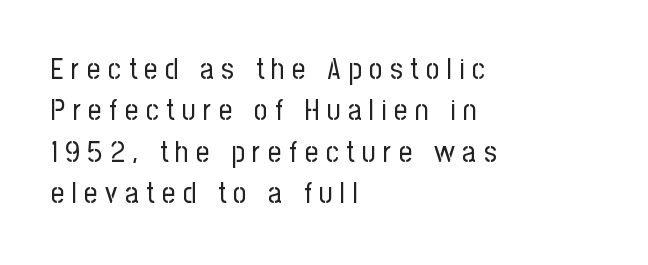
The letterforms stand isolated, each surrounded by extra space. Check under the words: just untouched page. The letters advance in unequal steps, a hallmark of proportional type. Reading down the column, the eye jumps a familiar distance to each next line. Every character sits straight up, as roman type does. Look at the bottom of the vertical strokes: they stop flat, with no serifs.
